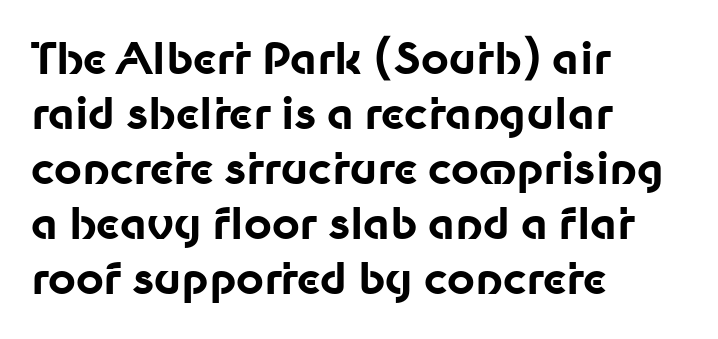
The typesetter chose a ragged-right arrangement here. The rendering uses natural spacing where letterforms have individual widths. Pretty heavy lettering here — definitely bold. The space directly below the letters is spotless. Classification — sans serif.
